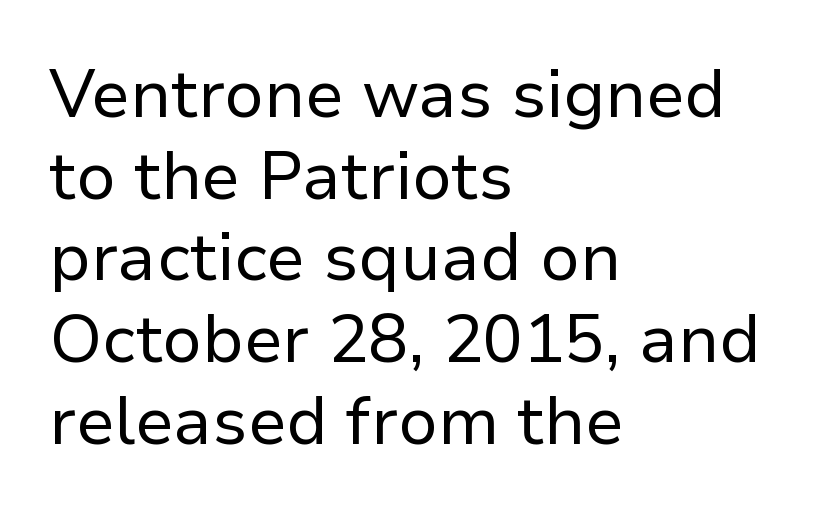
Q: Is the text bold? A: No.
Q: Is the text italic (slanted)? A: No, it is upright.
Q: Is the typeface a serif or a sans-serif typeface? A: Sans-serif.
Q: Is the text underlined? A: No.
Q: How is the paragraph aligned? A: Left-aligned.
Q: Is the spacing between letters normal or unusually wide? A: Normal.
Q: Width (condensed, normal, or wide)? A: Normal.
Q: Stroke contrast? A: Low.
Q: x-height? A: Medium.
Q: Monospaced? A: No.
